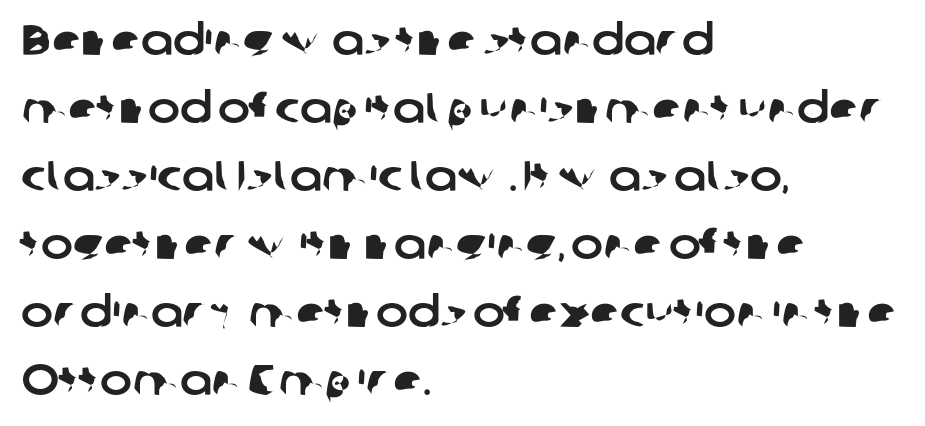
{"serif": "no", "width": "normal", "stroke_contrast": "low", "x_height": "medium", "monospaced": "no", "underline": "no", "align": "left", "line_spacing": "normal", "line_spacing_ratio": 1.58, "letter_spacing": "normal", "letter_spacing_em": 0.0, "glyph_px": 43}
